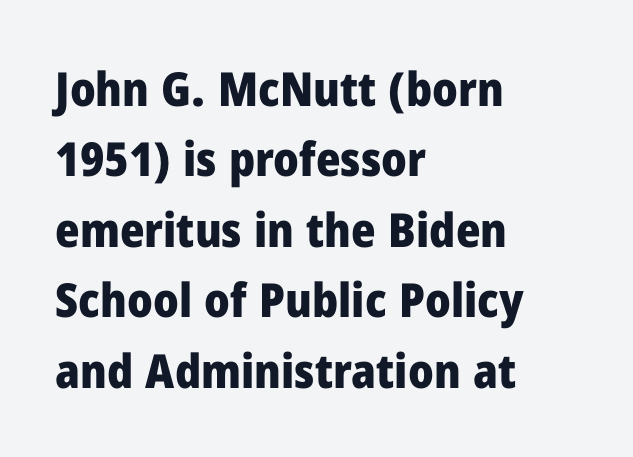
Q: Is the text bold? A: Yes.
Q: Is the text italic (slanted)? A: No, it is upright.
Q: Is the typeface a serif or a sans-serif typeface? A: Sans-serif.
Q: Is the text underlined? A: No.
Q: How is the paragraph aligned? A: Left-aligned.
Q: Is the spacing between letters normal or unusually wide? A: Normal.
Q: Is the spacing between lines tight, normal or loose? A: Normal.
Q: Width (condensed, normal, or wide)? A: Normal.
Q: Stroke contrast? A: Low.
Q: x-height? A: Medium.
Q: Monospaced? A: No.
